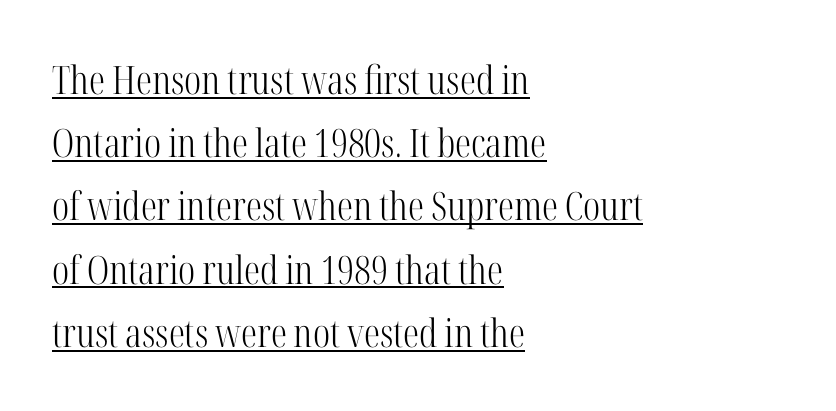
{"serif": "yes", "italic": "no", "bold": "no", "weight": "light", "width": "condensed", "stroke_contrast": "high", "x_height": "medium", "monospaced": "no", "underline": "yes", "align": "left", "line_spacing": "normal", "line_spacing_ratio": 1.62, "letter_spacing": "normal", "letter_spacing_em": 0.0, "glyph_px": 39}
